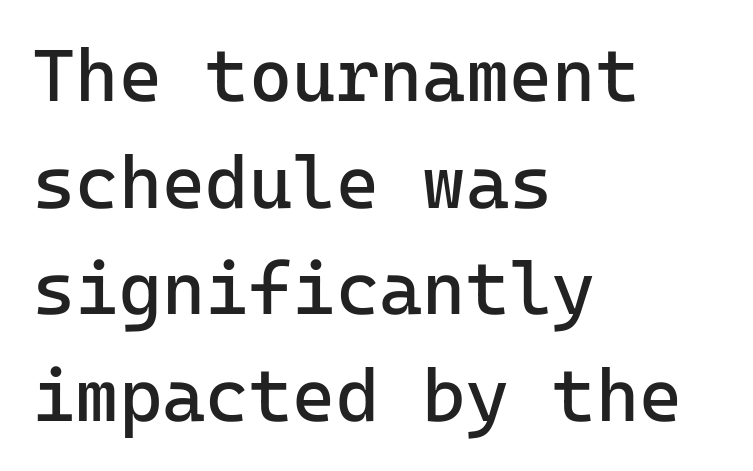
Q: Is the text bold? A: No.
Q: Is the text italic (slanted)? A: No, it is upright.
Q: Is the typeface a serif or a sans-serif typeface? A: Sans-serif.
Q: Is the text underlined? A: No.
Q: How is the paragraph aligned? A: Left-aligned.
Q: Is the spacing between letters normal or unusually wide? A: Normal.
Q: Is the spacing between lines tight, normal or loose? A: Normal.
Q: Width (condensed, normal, or wide)? A: Normal.
Q: Stroke contrast? A: Low.
Q: x-height? A: Medium.
Q: Monospaced? A: Yes.
